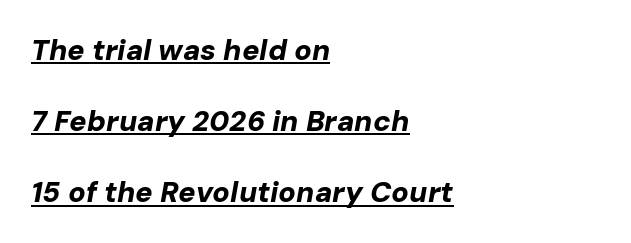
Q: Is the text bold? A: Yes.
Q: Is the text italic (slanted)? A: Yes, it leans right by about 10 degrees.
Q: Is the text underlined? A: Yes.
Q: How is the paragraph aligned? A: Left-aligned.
Q: Is the spacing between letters normal or unusually wide? A: Normal.
Q: Is the spacing between lines tight, normal or loose? A: Loose.
Q: Width (condensed, normal, or wide)? A: Normal.
Q: Stroke contrast? A: Low.
Q: x-height? A: Medium.
Q: Monospaced? A: No.
